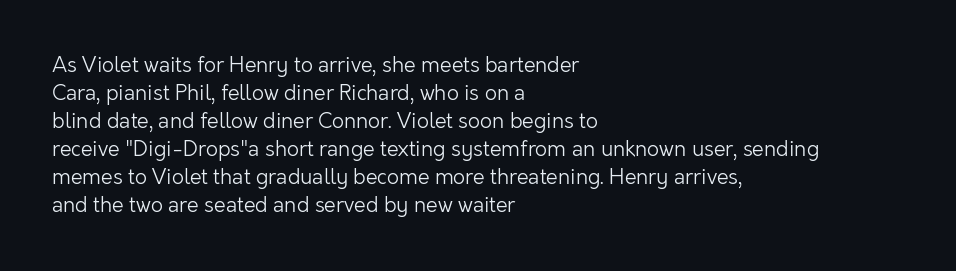
The image shows 21 px text type, upright; set left-aligned, normal line spacing (1.33x), normal letter spacing, not underlined.
